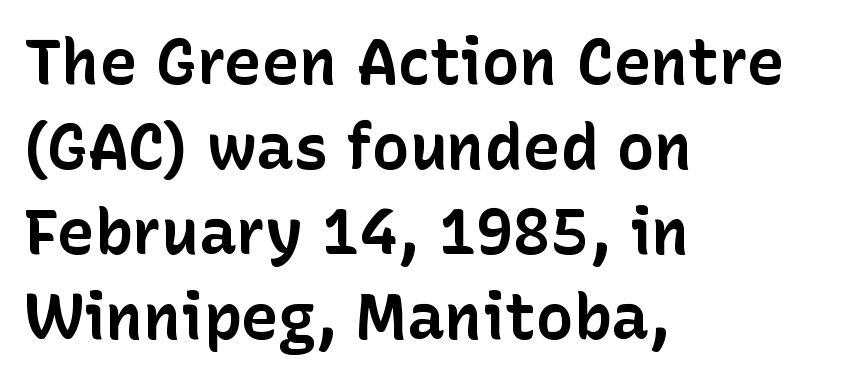
The lettering stays uniformly vertical, giving the passage a roman look. The zone under the glyphs is completely vacant. Is this a fixed-width face? No — the glyphs have proportional, varying widths. To sum up the face: it is a sans, with no serifs. Each new line begins a customary step beneath the previous one. Strong, thick strokes mark this as bold type.
